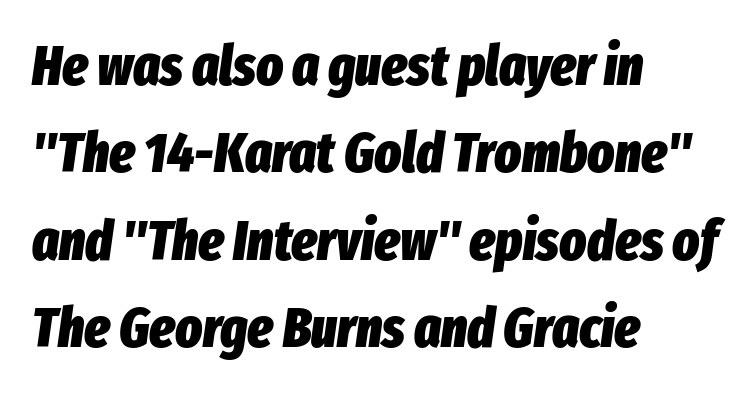
Q: Is the text bold? A: Yes.
Q: Is the text italic (slanted)? A: Yes, it leans right by about 8 degrees.
Q: Is the text underlined? A: No.
Q: How is the paragraph aligned? A: Left-aligned.
Q: Is the spacing between letters normal or unusually wide? A: Normal.
Q: Is the spacing between lines tight, normal or loose? A: Normal.
Q: Width (condensed, normal, or wide)? A: Condensed.
Q: Stroke contrast? A: Low.
Q: x-height? A: Medium.
Q: Monospaced? A: No.
